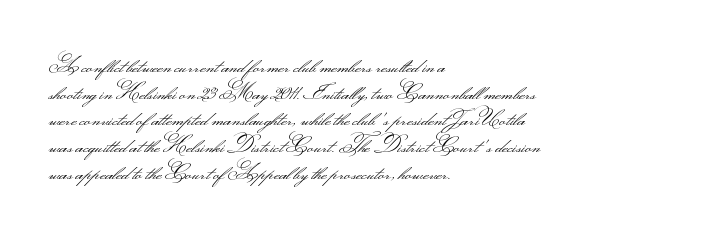
Summary of weight: not heavy and not bold. The vertical gap from one line to the next is medium. The type is set solid horizontally, with unmodified tracking. The paragraph shown leans on its left margin. The gap between lines stays unmarked.
